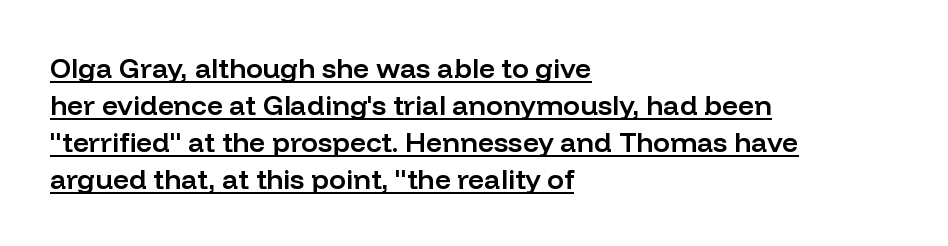
This is underlined copy, the kind a proofreader might mark for attention. Do the characters align in a grid? No, the font is proportional. The lines sit at an ordinary, default distance from one another. Ascenders rise straight up at ninety degrees. Moderately thickened strokes mark this as semibold type. Visually the block forms a straight wall on the left and a jagged coastline on the right.
